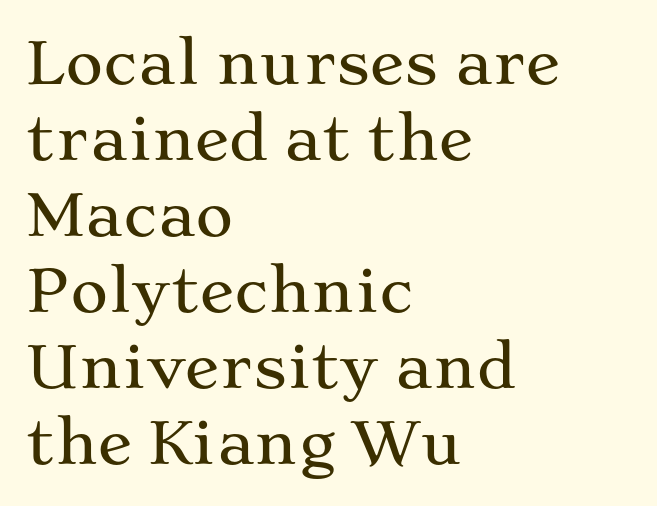
The image shows 58 px wide serif type, upright; set left-aligned, normal line spacing (1.31x), normal letter spacing, not underlined; medium stroke contrast and a medium x-height.
